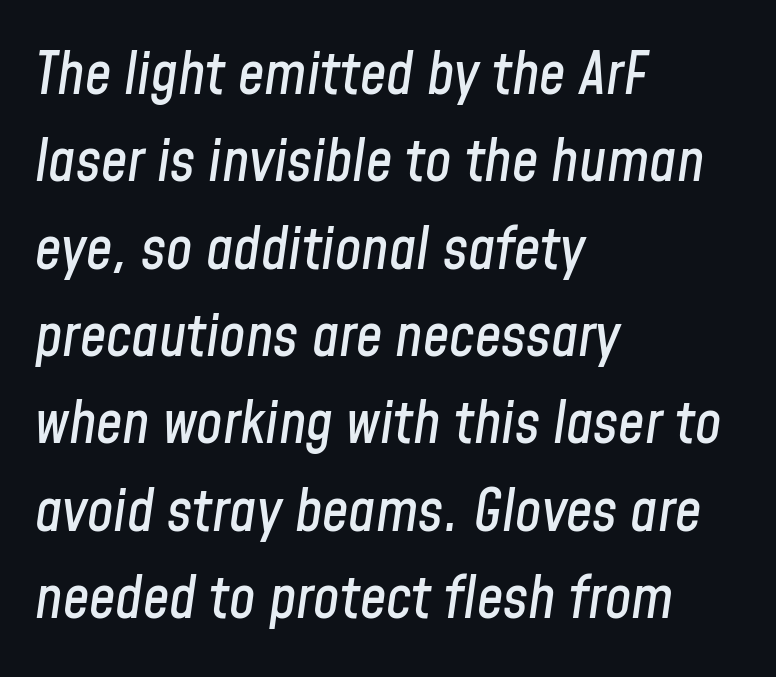
The image shows 59 px condensed type, italic (leaning right); set left-aligned, normal line spacing (1.48x), normal letter spacing, not underlined; low stroke contrast and a medium x-height.
